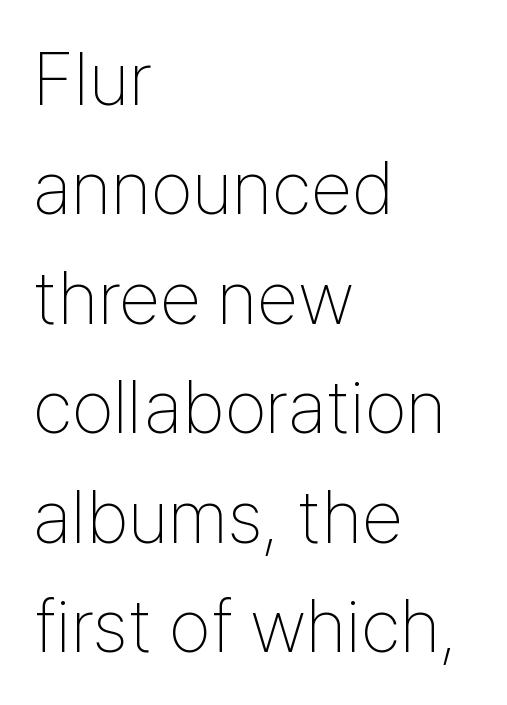
The image shows 75 px thin, condensed sans-serif type, upright; set left-aligned, normal line spacing (1.46x), normal letter spacing, not underlined; low stroke contrast and a medium x-height.
